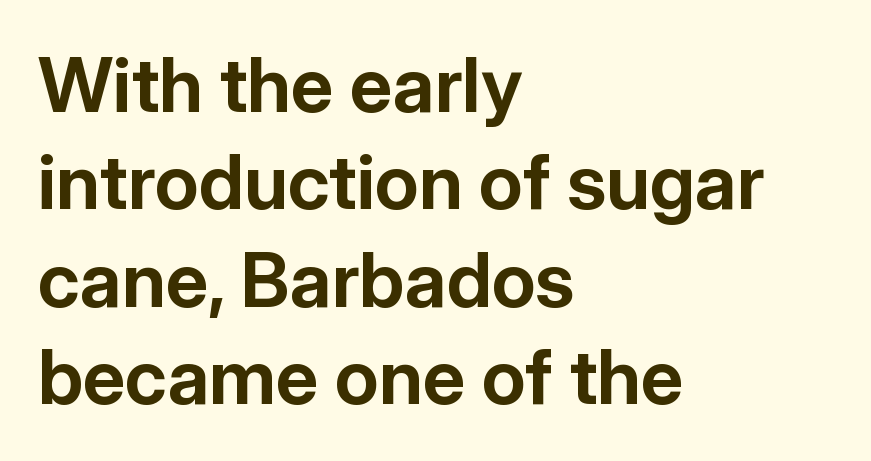
The rendering uses a bold face; every stroke is thick and dark. Leading: standard. Each letter keeps its own natural width here, so spacing adapts to shape. Compared with a centered layout, this one pins lines to the left instead. Short note: letters normally spaced. Does the type have serifs? No, each stem ends abruptly.
